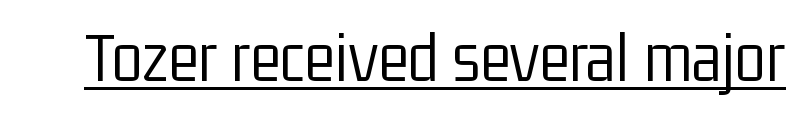
Q: Is the text bold? A: No.
Q: Is the text italic (slanted)? A: No, it is upright.
Q: Is the typeface a serif or a sans-serif typeface? A: Sans-serif.
Q: Is the text underlined? A: Yes.
Q: Is the spacing between letters normal or unusually wide? A: Normal.
Q: Width (condensed, normal, or wide)? A: Condensed.
Q: Stroke contrast? A: Low.
Q: x-height? A: Medium.
Q: Monospaced? A: No.
